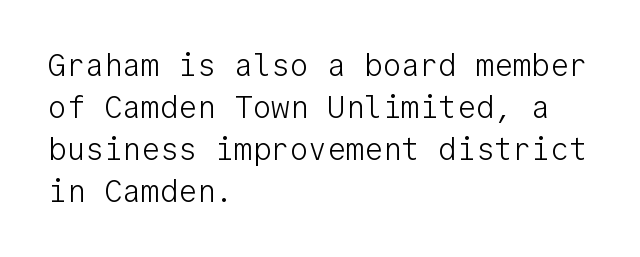
Look at the tracking — it's just the regular setting, nothing added. The lines are quadded left. Regarding leading, the lines here are spaced in the standard way. Nobody drew a line under any word here.
